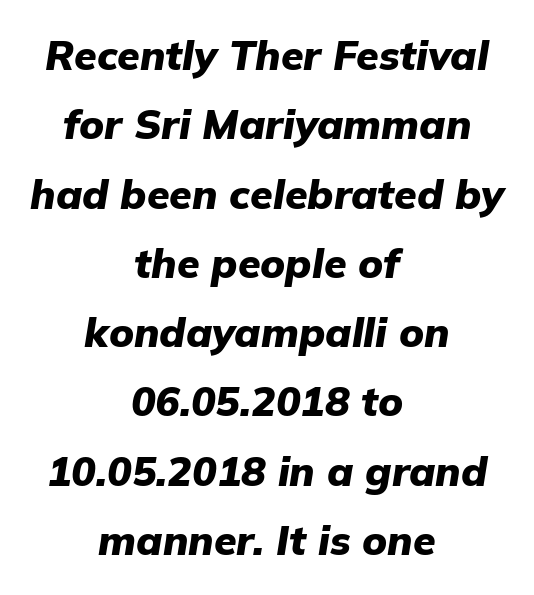
Q: Is the text bold? A: Yes.
Q: Is the text italic (slanted)? A: Yes, it leans right by about 9 degrees.
Q: Is the text underlined? A: No.
Q: How is the paragraph aligned? A: Centered.
Q: Is the spacing between letters normal or unusually wide? A: Normal.
Q: Is the spacing between lines tight, normal or loose? A: Normal.
Q: Width (condensed, normal, or wide)? A: Normal.
Q: Stroke contrast? A: Low.
Q: x-height? A: Medium.
Q: Monospaced? A: No.
